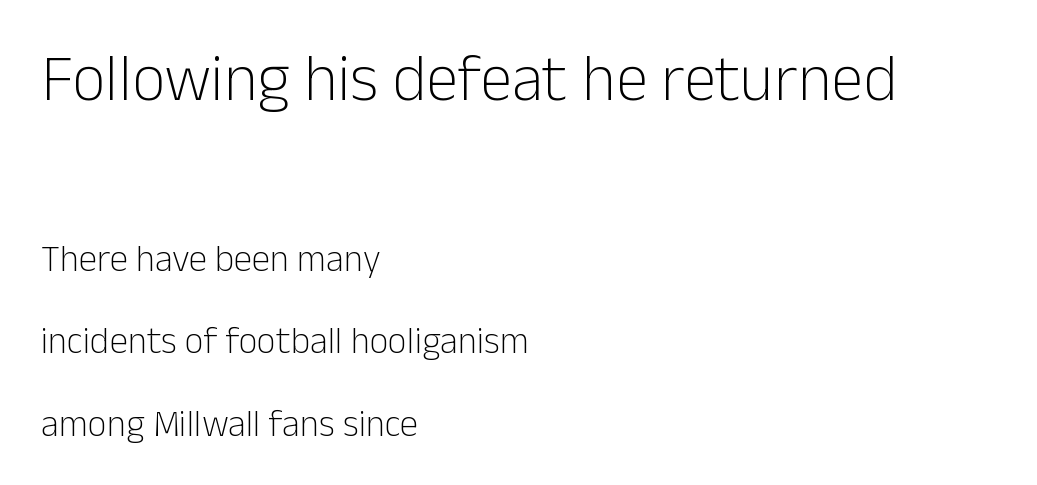
The composition opens big and finishes small. The font family rendered here belongs to the sans-serif group. Descenders hang freely into open space. Nobody touched the tracking dial on this one. The axis of the letterforms is exactly vertical.
